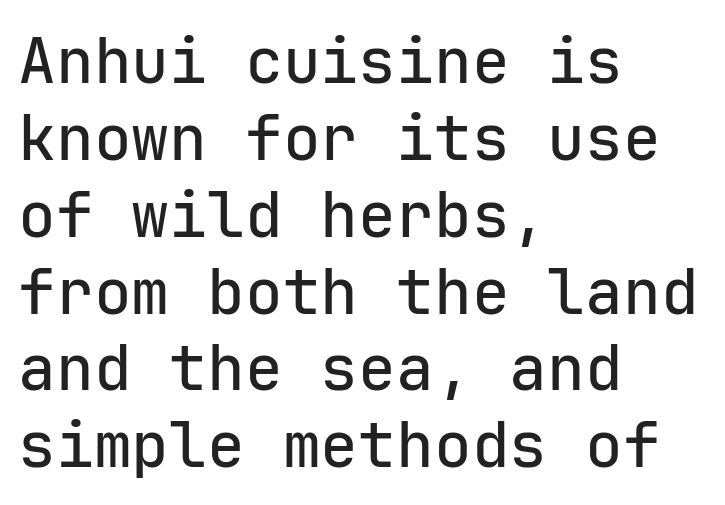
The image shows 63 px sans-serif type, upright, monospaced; set left-aligned, line spacing 1.22x, normal letter spacing, not underlined; low stroke contrast and a medium x-height.
